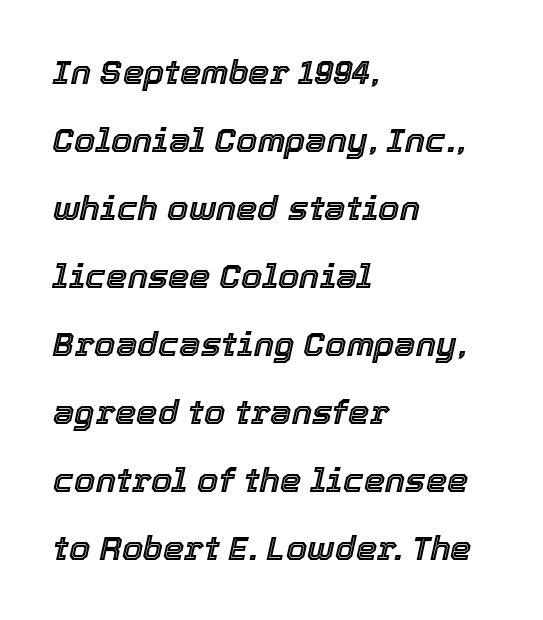
Letters rest on an invisible, unmarked baseline. Each new line begins a long way beneath the previous one. Looking at the ascenders, they clearly lean. The tracking reads as untouched default to a designer's eye. The ragged edge is on the right, which tells us the setting is flush left.
